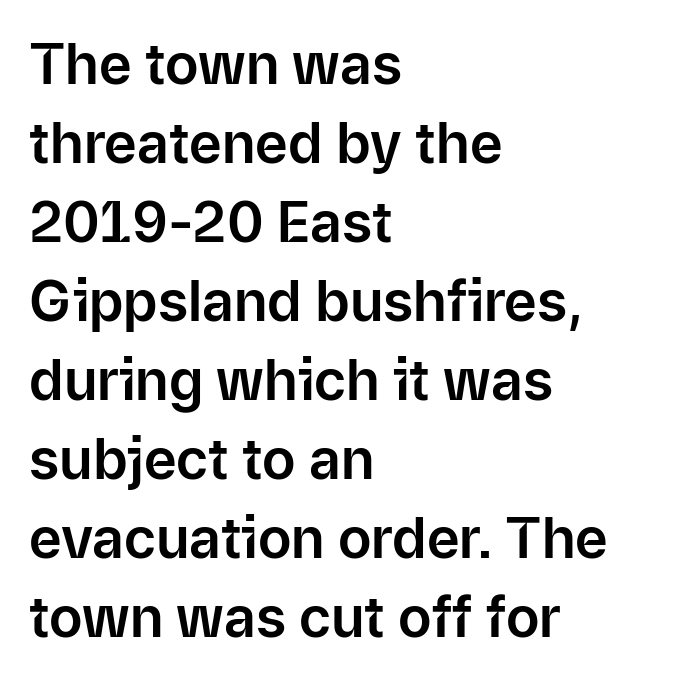
The image shows 56 px sans-serif type, upright; set left-aligned, normal line spacing (1.41x), normal letter spacing, not underlined; low stroke contrast and a medium x-height.
